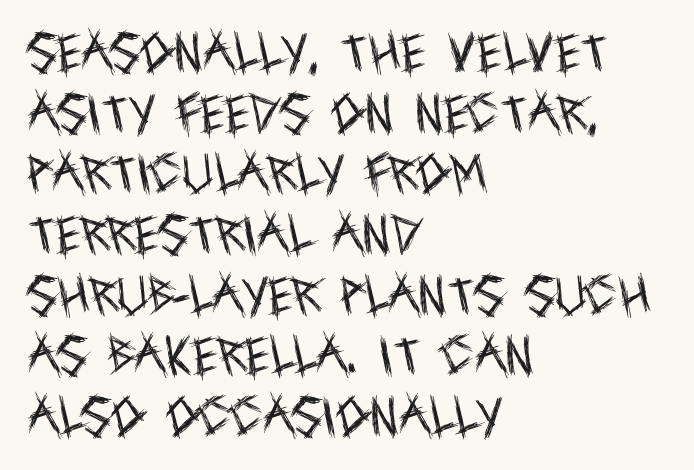
Q: Is the text bold? A: No.
Q: Is the text italic (slanted)? A: No, it is upright.
Q: Is the typeface a serif or a sans-serif typeface? A: Sans-serif.
Q: Is the text underlined? A: No.
Q: How is the paragraph aligned? A: Left-aligned.
Q: Is the spacing between letters normal or unusually wide? A: Normal.
Q: Is the spacing between lines tight, normal or loose? A: Normal.
Q: Width (condensed, normal, or wide)? A: Condensed.
Q: x-height? A: Large.
Q: Monospaced? A: No.
